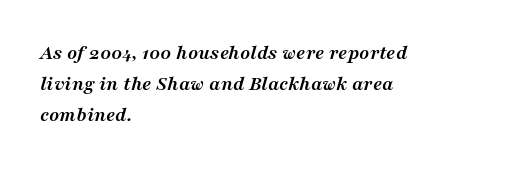
Q: Is the text bold? A: Yes.
Q: Is the text italic (slanted)? A: Yes, it leans right by about 16 degrees.
Q: Is the text underlined? A: No.
Q: How is the paragraph aligned? A: Left-aligned.
Q: Is the spacing between letters normal or unusually wide? A: Normal.
Q: Is the spacing between lines tight, normal or loose? A: Normal.
